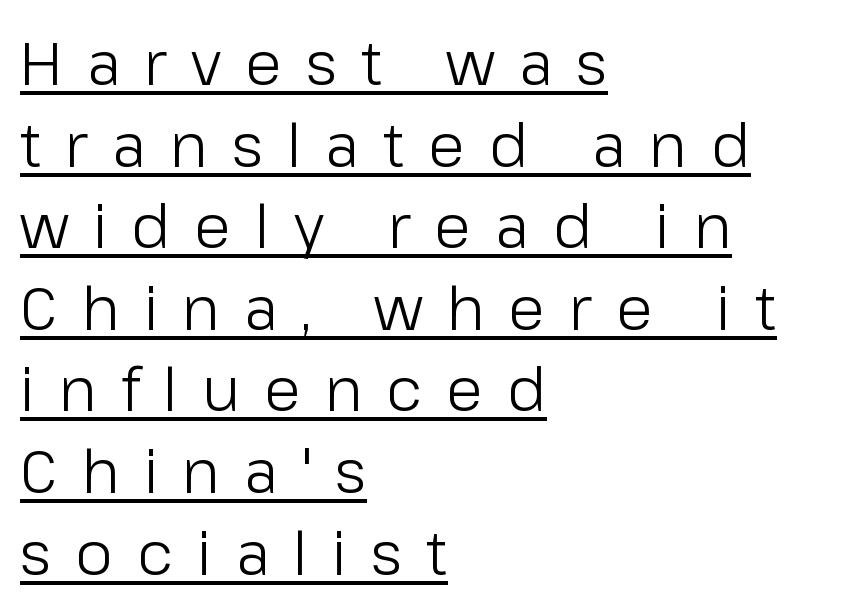
{"serif": "no", "italic": "no", "bold": "no", "weight": "light", "width": "normal", "stroke_contrast": "low", "x_height": "medium", "monospaced": "no", "underline": "yes", "align": "left", "line_spacing": "normal", "line_spacing_ratio": 1.36, "letter_spacing": "wide", "letter_spacing_em": 0.4, "glyph_px": 60}
